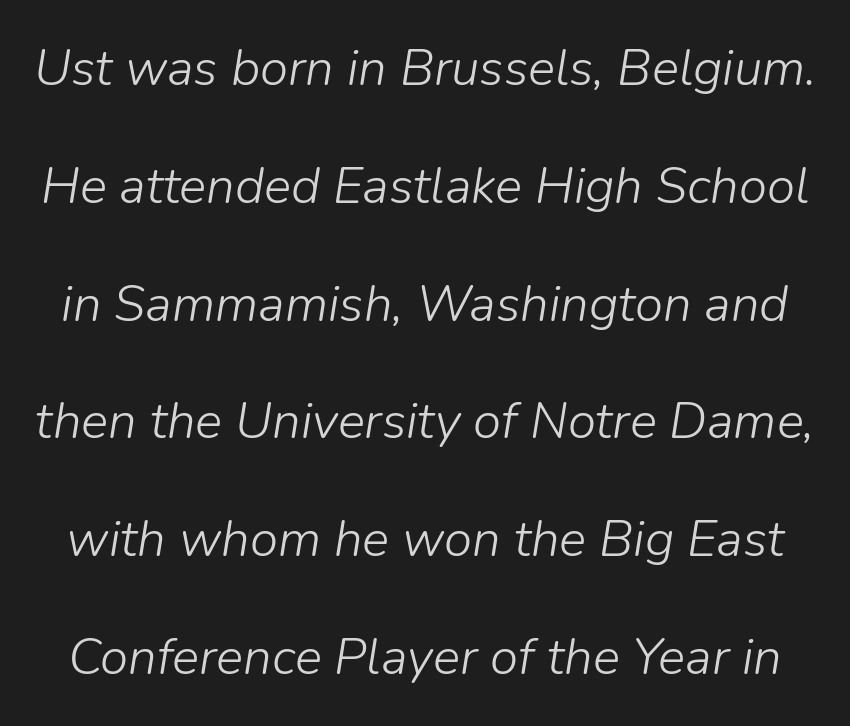
The image shows 51 px light type, italic (leaning right); set loose line spacing (2.31x), normal letter spacing, not underlined; low stroke contrast and a medium x-height.
